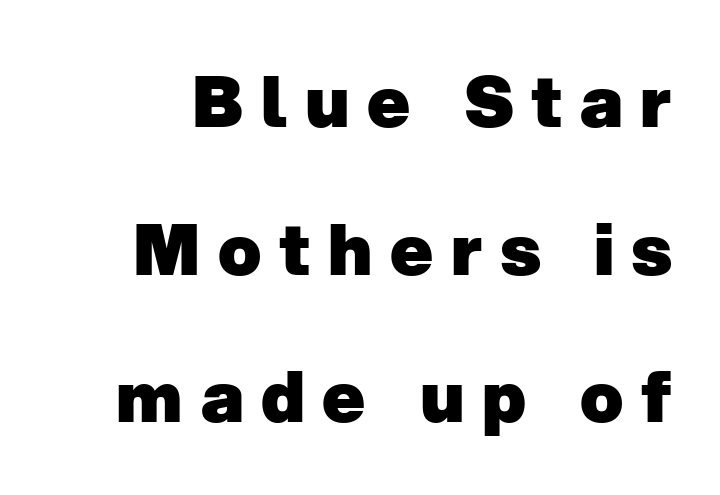
Is the type bold? Yes — the strokes are clearly thick and heavy. The space beneath each line is pristine and unruled. Check where the strokes stop: nothing finishes them off — pure sans. A typesetter would call this proportional, since set widths differ per character. What stands out about the letter spacing? Its width — letters are far apart.
